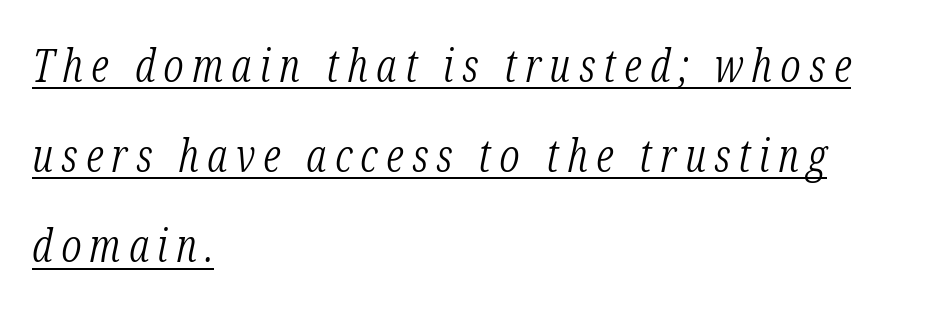
The image shows 46 px light, condensed serif type, italic (leaning right); set left-aligned, loose line spacing (1.96x), underlined; low stroke contrast and a medium x-height.
